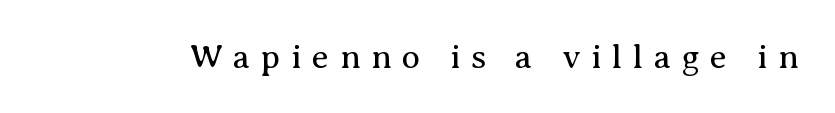
The image shows 34 px regular-weight serif type, upright; set unusually wide letter spacing (+0.31 em), not underlined; medium stroke contrast and a medium x-height.
